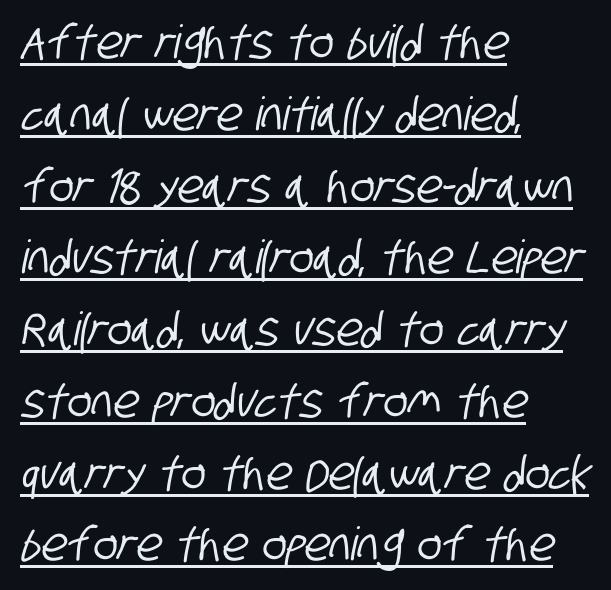
{"serif": "no", "width": "condensed", "stroke_contrast": "low", "x_height": "large", "monospaced": "no", "underline": "yes", "align": "left", "line_spacing": "normal", "line_spacing_ratio": 1.56, "letter_spacing": "normal", "letter_spacing_em": 0.0, "glyph_px": 46}
